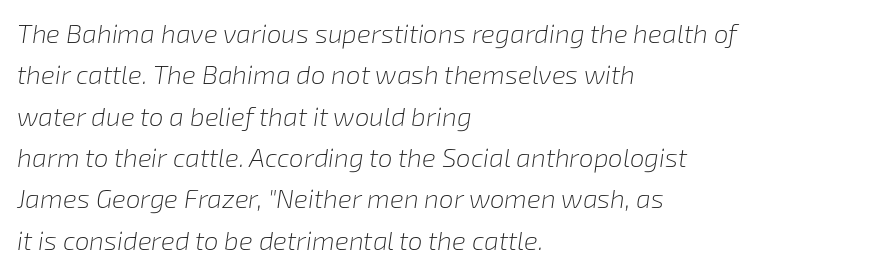
The lines are quadded left. Default kerning and tracking; the words read as compact shapes. Quick note: interline space is typical. The face looks like a standard text weight, possibly lighter.
